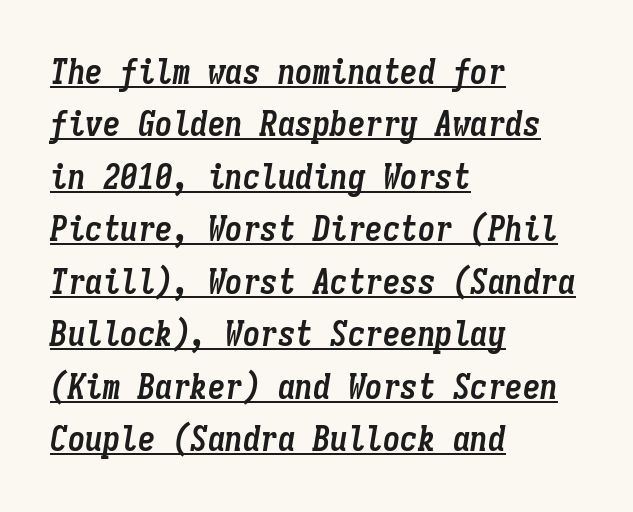
{"italic": "yes", "lean": "right", "slant_degrees": 9, "bold": "yes", "weight": "semibold", "width": "condensed", "stroke_contrast": "low", "x_height": "medium", "monospaced": "yes", "underline": "yes", "align": "left", "line_spacing": "normal", "line_spacing_ratio": 1.5, "letter_spacing": "normal", "letter_spacing_em": 0.0, "glyph_px": 35}
